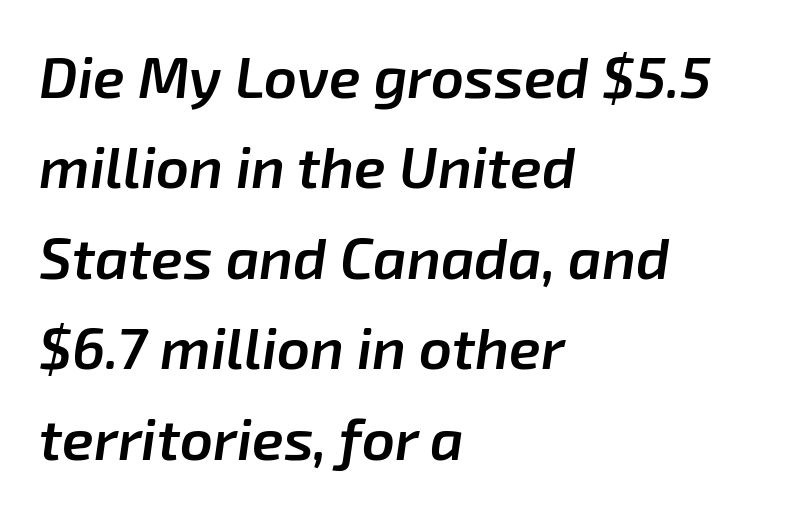
{"italic": "yes", "lean": "right", "slant_degrees": 8, "bold": "semi", "weight": "semibold", "width": "normal", "stroke_contrast": "low", "x_height": "medium", "monospaced": "no", "underline": "no", "align": "left", "line_spacing": "normal", "line_spacing_ratio": 1.56, "letter_spacing": "normal", "letter_spacing_em": 0.0, "glyph_px": 58}
